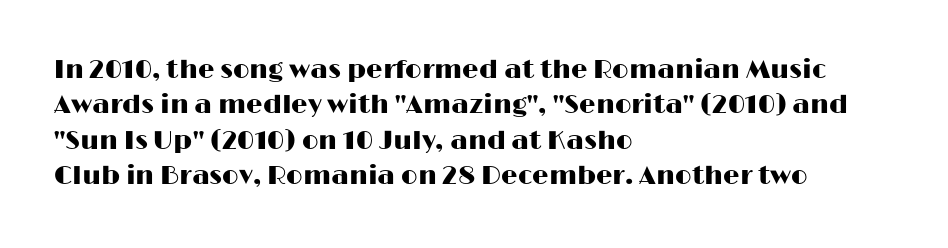
The passage shown stacks its lines at a standard gap. These lines stack with their left ends in a neat column. A roman cut, with each character standing at attention. Caption: standard tracking, unaltered. Words float on clear page, feet unadorned.
